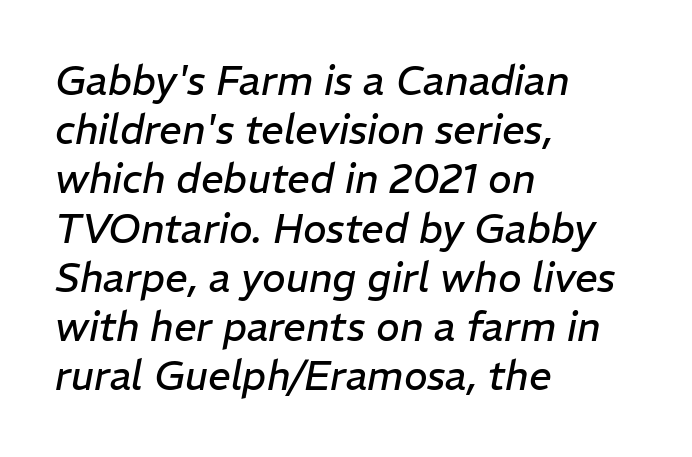
Characters follow at the spacing the type designer built in. Note the varied advance widths — an 'i' is clearly narrower than an 'm'. The letterforms sit at book weight or below. Descenders are the only things crossing below the line. These lines stack with their left ends in a neat column.
